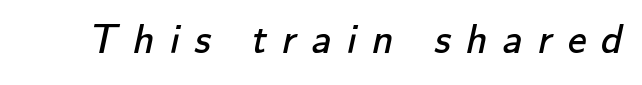
Each word looks stretched out because of the extra space between its letters. You could not count columns in this text — the font is proportionally spaced. The characters are drawn with everyday or finer stroke widths. Each letter's strokes conclude bluntly, with no projecting serifs.
